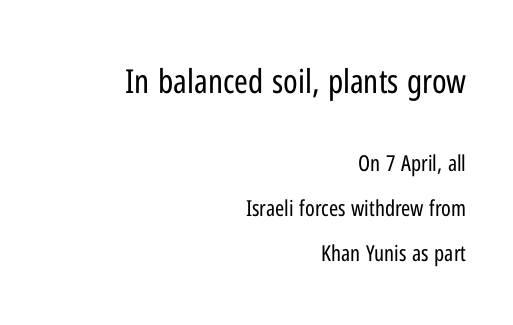
{"serif": "no", "italic": "no", "bold": "no", "weight": "regular", "width": "condensed", "stroke_contrast": "low", "x_height": "medium", "monospaced": "no", "underline": "no", "align": "right", "line_spacing": "loose", "line_spacing_ratio": 2.03, "letter_spacing": "normal", "letter_spacing_em": 0.0, "larger_block": "first", "size_ratio": 1.5, "glyph_px": 33}
